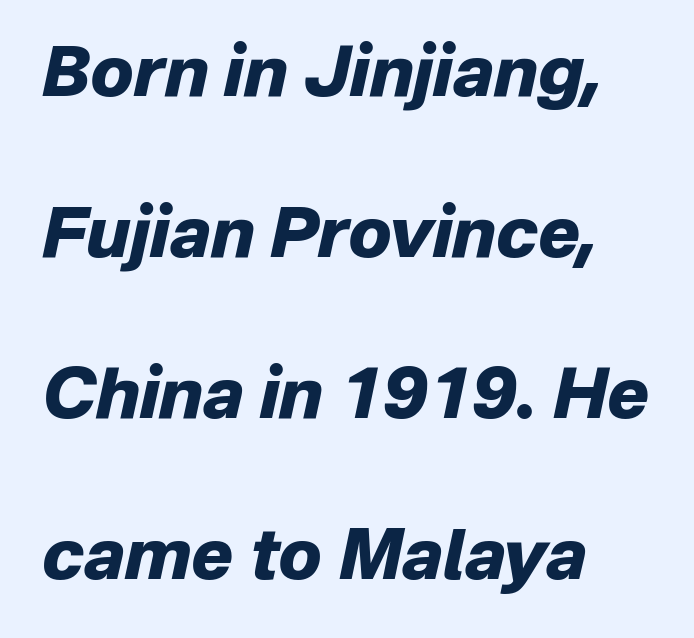
Q: Is the text bold? A: Yes.
Q: Is the text italic (slanted)? A: Yes, it leans right by about 12 degrees.
Q: Is the text underlined? A: No.
Q: How is the paragraph aligned? A: Left-aligned.
Q: Is the spacing between letters normal or unusually wide? A: Normal.
Q: Is the spacing between lines tight, normal or loose? A: Loose.
Q: Width (condensed, normal, or wide)? A: Normal.
Q: Stroke contrast? A: Low.
Q: x-height? A: Medium.
Q: Monospaced? A: No.
